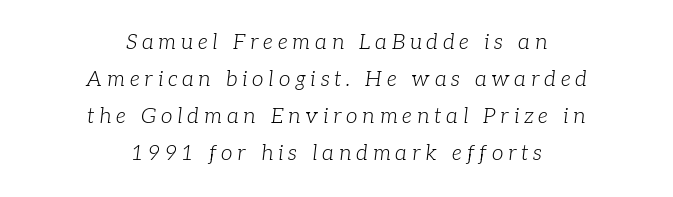
Q: Is the text bold? A: No.
Q: Is the text italic (slanted)? A: Yes, it leans right by about 7 degrees.
Q: Is the text underlined? A: No.
Q: How is the paragraph aligned? A: Centered.
Q: Is the spacing between letters normal or unusually wide? A: Unusually wide.
